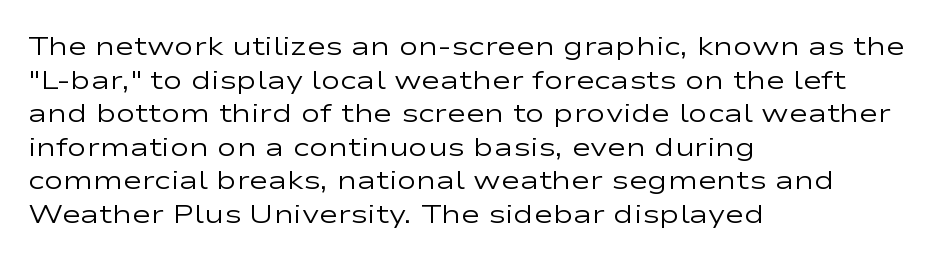
The image shows 26 px text type, upright; set left-aligned, normal line spacing (1.29x), normal letter spacing, not underlined.
